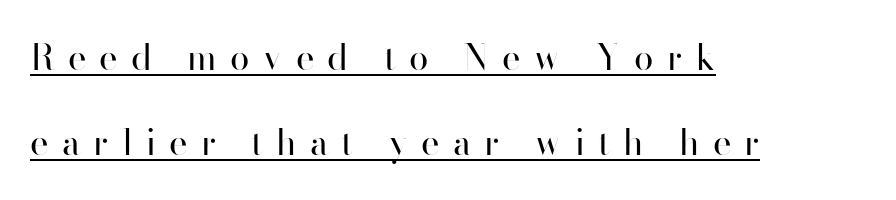
The image shows 35 px regular-weight sans-serif type, upright; set left-aligned, loose line spacing (2.44x), unusually wide letter spacing (+0.38 em), underlined; high stroke contrast and a small x-height.
